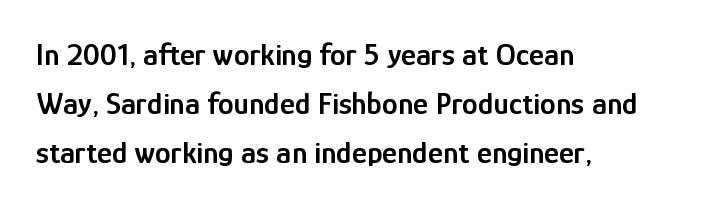
The image shows 32 px semibold, condensed sans-serif type, upright; set left-aligned, normal line spacing (1.53x), normal letter spacing, not underlined; low stroke contrast and a medium x-height.
